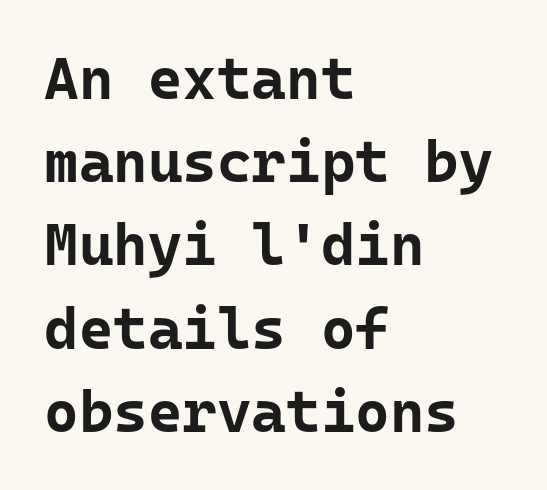
Q: Is the text bold? A: Yes.
Q: Is the text italic (slanted)? A: No, it is upright.
Q: Is the typeface a serif or a sans-serif typeface? A: Sans-serif.
Q: Is the text underlined? A: No.
Q: How is the paragraph aligned? A: Left-aligned.
Q: Is the spacing between letters normal or unusually wide? A: Normal.
Q: Is the spacing between lines tight, normal or loose? A: Normal.
Q: Width (condensed, normal, or wide)? A: Normal.
Q: Stroke contrast? A: Low.
Q: x-height? A: Medium.
Q: Monospaced? A: Yes.
